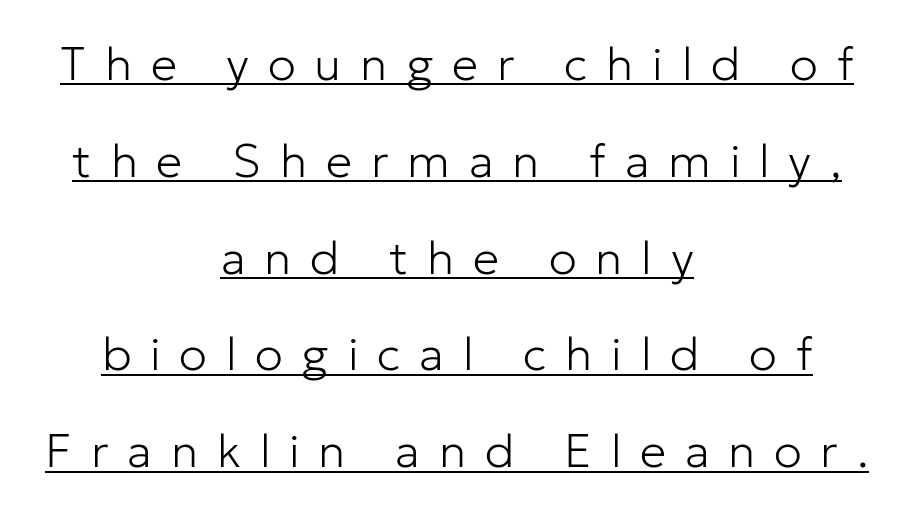
On a weight scale, this lands at 450 or below. Underlining? Definitely there. Font category for this specimen: sans-serif. This rendering widens character spacing well past its baseline value. The letters stand upright; this is a roman face.
